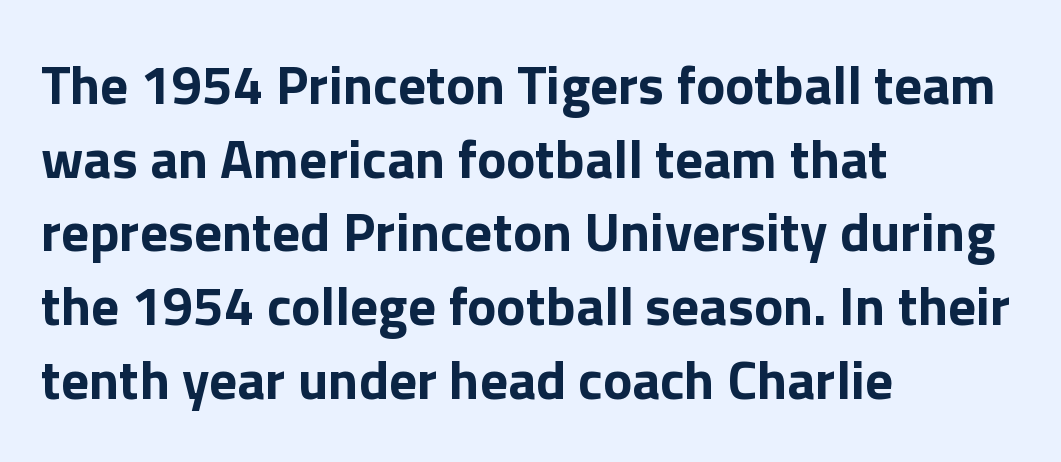
The image shows 55 px bold sans-serif type, upright; set left-aligned, normal line spacing (1.34x), normal letter spacing, not underlined; a medium x-height.
